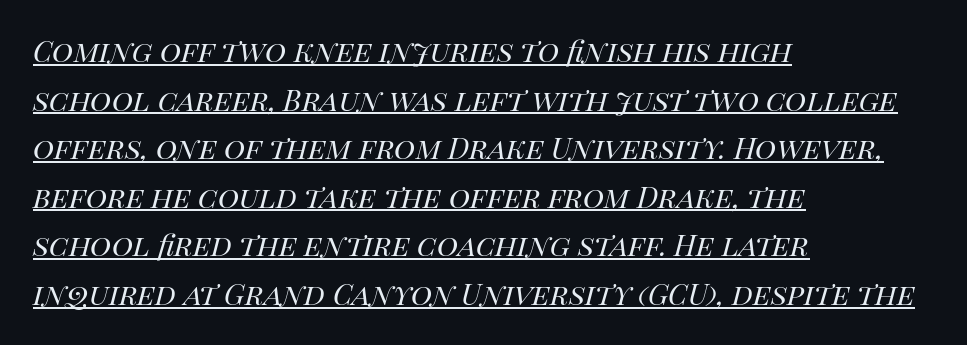
The image shows 36 px regular-weight type, italic (leaning right); set left-aligned, normal line spacing (1.35x), normal letter spacing, underlined; high stroke contrast and a large x-height.
